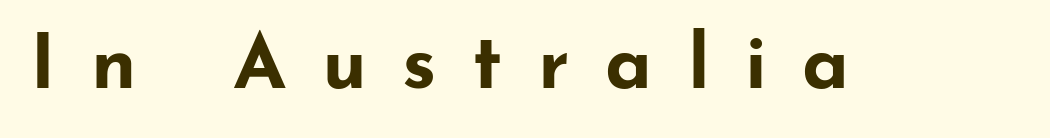
Posture: straight, roman, zero tilt. What stands out about the letter spacing? Its width — letters are far apart. Every letter is thick-stroked: bold, no question. The letters carry no serifs — their stems end cleanly without finishing strokes.
